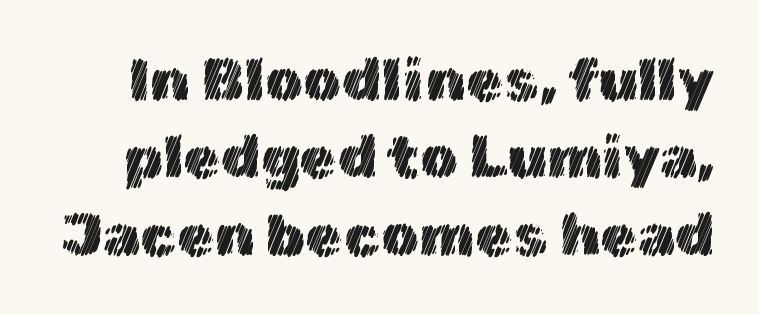
Quick note: not italic, upright. Summary of vertical rhythm: regular, with standard interline spacing. A typesetter would call this proportional, since set widths differ per character. The strip under each line holds only bare page. Is the letter spacing exaggerated? No — it looks like the ordinary default.
